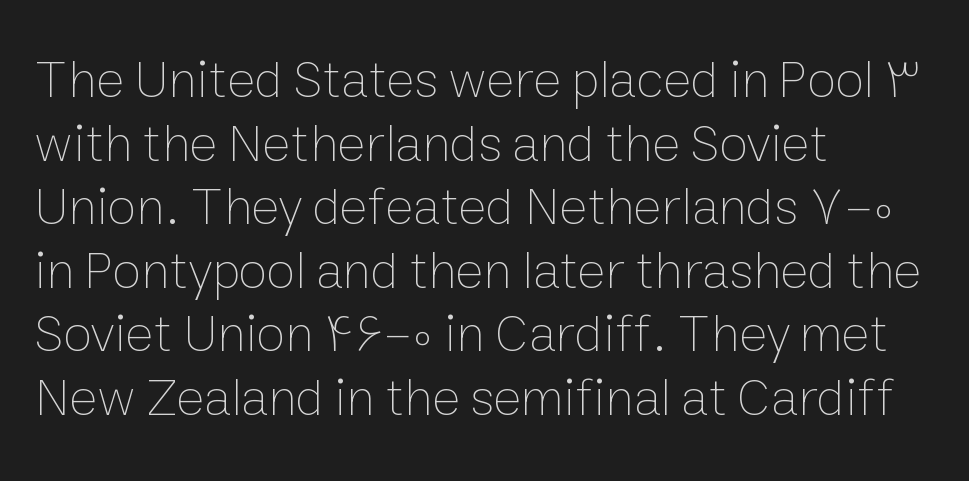
The text block is weighted toward the left margin, trailing off unevenly rightward. Type without underlining. These lines are rendered in a variable-pitch font. The tracking reads as untouched default to a designer's eye.
